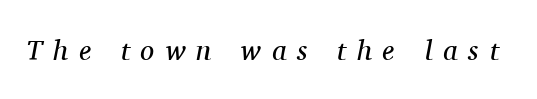
Do the characters align in a grid? No, the font is proportional. The face used here is rendered with a markedly widened letterfit. Caption: face not bold, strokes unweighted. The glyphs are unaccompanied by any horizontal stroke below them.
